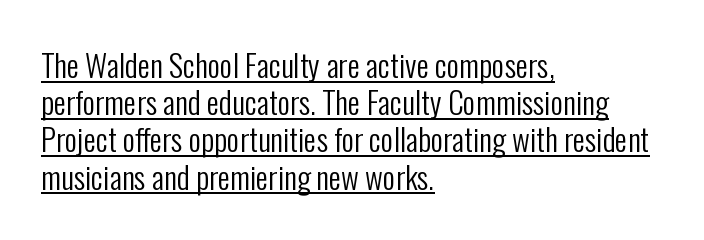
Q: Is the text bold? A: No.
Q: Is the text italic (slanted)? A: No, it is upright.
Q: Is the typeface a serif or a sans-serif typeface? A: Sans-serif.
Q: Is the text underlined? A: Yes.
Q: How is the paragraph aligned? A: Left-aligned.
Q: Is the spacing between letters normal or unusually wide? A: Normal.
Q: Width (condensed, normal, or wide)? A: Condensed.
Q: Stroke contrast? A: Low.
Q: x-height? A: Medium.
Q: Monospaced? A: No.
